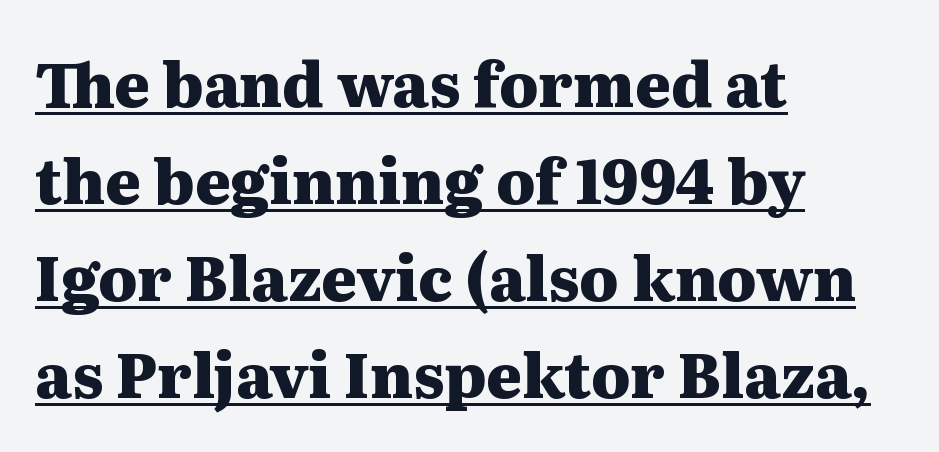
Short and long lines alike share a common starting point at left. Leading matches the norm, producing a regular column. This is roman type, the default non-slanted kind. You can see a thin bar hugging the bottom of the glyphs.
